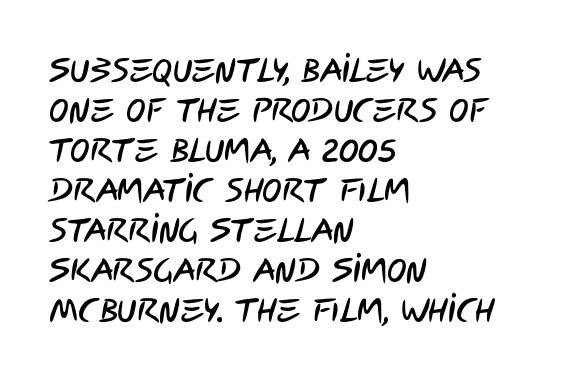
The image shows 33 px condensed sans-serif type; set left-aligned, line spacing 1.21x, normal letter spacing, not underlined; low stroke contrast and a large x-height.
